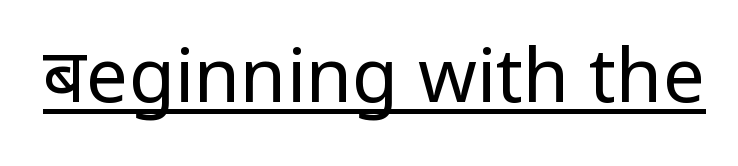
{"serif": "no", "italic": "no", "bold": "no", "weight": "regular", "width": "condensed", "stroke_contrast": "low", "underline": "yes", "letter_spacing": "normal", "letter_spacing_em": 0.0, "glyph_px": 75}
